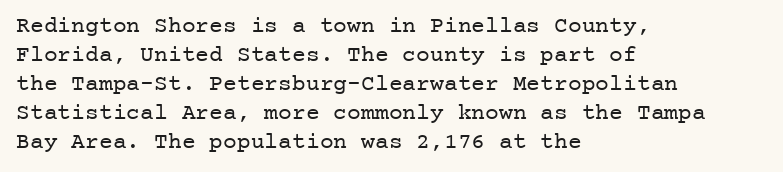
{"italic": "no", "bold": "no", "underline": "no", "align": "left", "line_spacing": "normal", "line_spacing_ratio": 1.26, "letter_spacing": "normal", "letter_spacing_em": 0.0, "glyph_px": 23}
